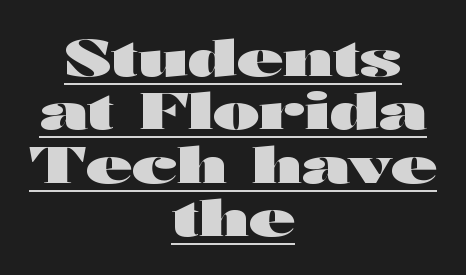
{"italic": "no", "bold": "yes", "weight": "heavy", "width": "wide", "stroke_contrast": "high", "x_height": "medium", "monospaced": "no", "underline": "yes", "align": "center", "line_spacing": "tight", "line_spacing_ratio": 1.07, "letter_spacing": "normal", "letter_spacing_em": 0.0, "glyph_px": 50}
